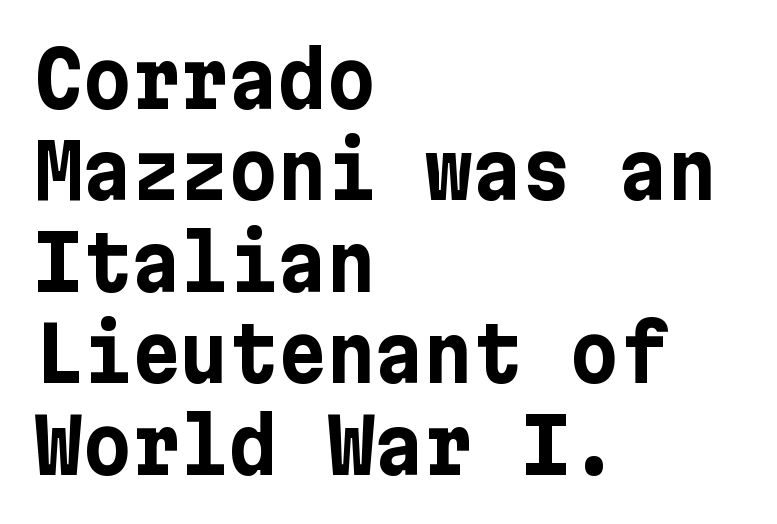
Visually the block forms a straight wall on the left and a jagged coastline on the right. Between one letter and the next there's only the usual sliver of space. The foot of each line stays bare and open. Posture: upright roman. You can tell from the bare stems that sans-serif type was used. Plenty of ink on the page — the face is bold.
